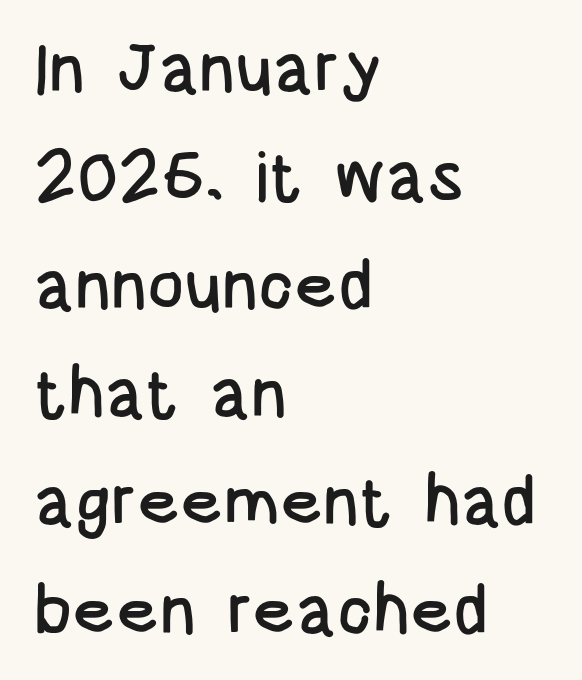
{"serif": "no", "italic": "no", "width": "condensed", "stroke_contrast": "low", "x_height": "large", "monospaced": "no", "underline": "no", "align": "left", "line_spacing": "normal", "line_spacing_ratio": 1.57, "letter_spacing": "normal", "letter_spacing_em": 0.0, "glyph_px": 69}
